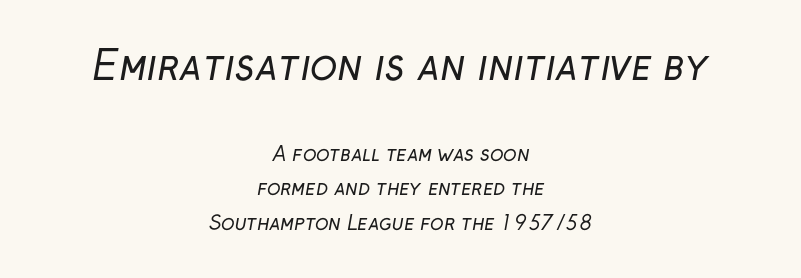
A student would notice the top passage is typeset larger than what follows. Quick note: underline off. In terms of letterform style, serifs are entirely absent. Each letter keeps its own natural width here, so spacing adapts to shape.
